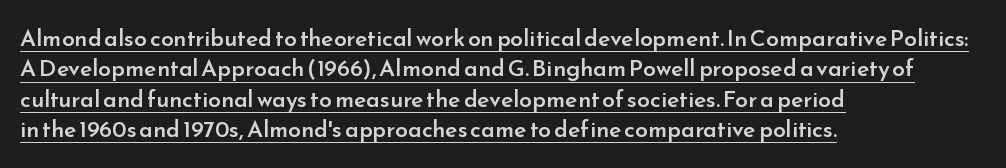
This rendering uses left alignment, leaving the right contour irregular. Weight: semibold (demi). Students, note that the glyphs here touch the page at normal intervals. Every character sits straight up, as roman type does.
